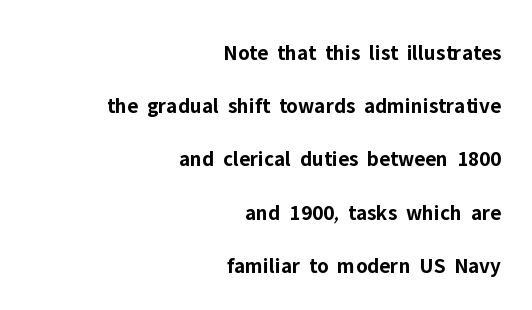
Q: Is the text bold? A: Yes.
Q: Is the text italic (slanted)? A: No, it is upright.
Q: Is the text underlined? A: No.
Q: How is the paragraph aligned? A: Right-aligned.
Q: Is the spacing between letters normal or unusually wide? A: Normal.
Q: Is the spacing between lines tight, normal or loose? A: Loose.
